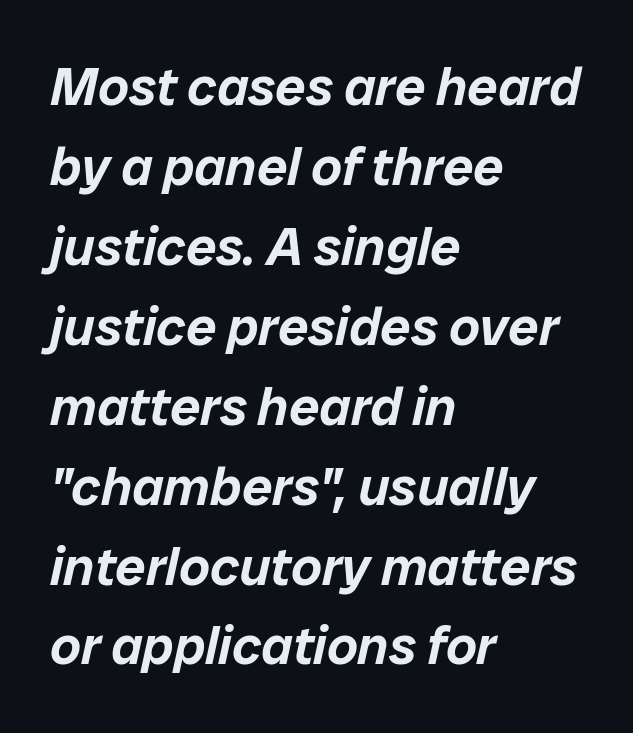
{"italic": "yes", "lean": "right", "slant_degrees": 12, "width": "normal", "stroke_contrast": "low", "x_height": "medium", "monospaced": "no", "underline": "no", "align": "left", "line_spacing": "normal", "line_spacing_ratio": 1.48, "letter_spacing": "normal", "letter_spacing_em": 0.0, "glyph_px": 54}
